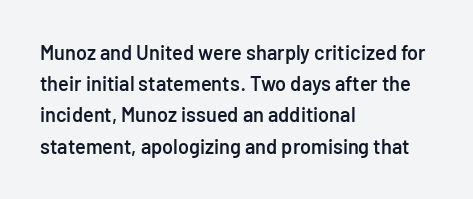
Q: Is the text bold? A: Semi-bold.
Q: Is the text italic (slanted)? A: No, it is upright.
Q: Is the text underlined? A: No.
Q: How is the paragraph aligned? A: Left-aligned.
Q: Is the spacing between letters normal or unusually wide? A: Normal.
Q: Is the spacing between lines tight, normal or loose? A: Normal.
